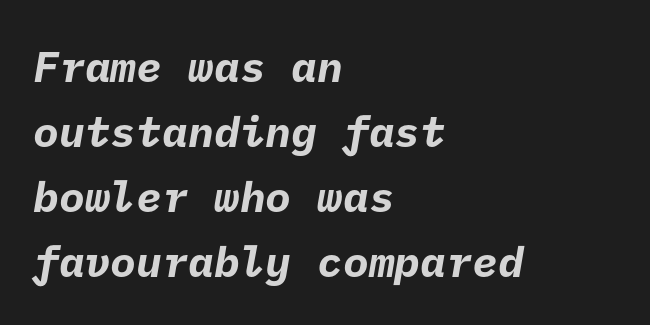
Q: Is the text bold? A: Yes.
Q: Is the typeface a serif or a sans-serif typeface? A: Sans-serif.
Q: Is the text underlined? A: No.
Q: How is the paragraph aligned? A: Left-aligned.
Q: Is the spacing between letters normal or unusually wide? A: Normal.
Q: Is the spacing between lines tight, normal or loose? A: Normal.
Q: Width (condensed, normal, or wide)? A: Normal.
Q: Stroke contrast? A: Low.
Q: x-height? A: Medium.
